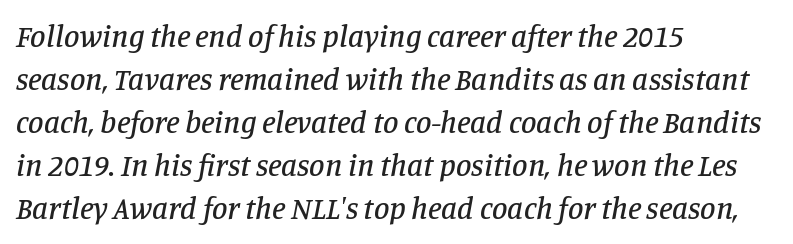
Compared with typical paragraphs, the rows here are spaced about the same. The designer went with a serif here, giving each stem small feet. You could not count columns in this text — the font is proportionally spaced. Type without underlining. Glyph-to-glyph distance matches everyday printed text. If you drew a line through each stem, it would be angled.
